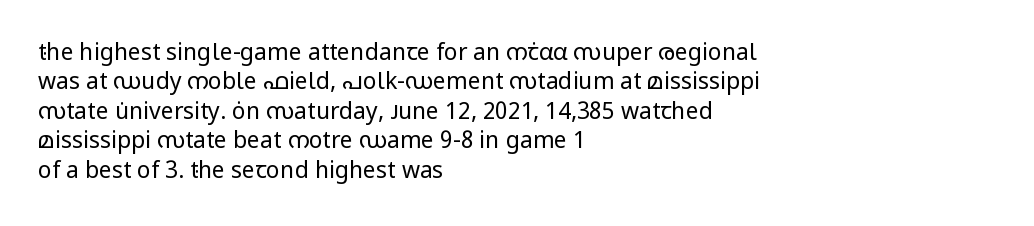
{"italic": "no", "bold": "no", "underline": "no", "align": "left", "line_spacing": "normal", "line_spacing_ratio": 1.28, "letter_spacing": "normal", "letter_spacing_em": 0.0, "glyph_px": 23}
